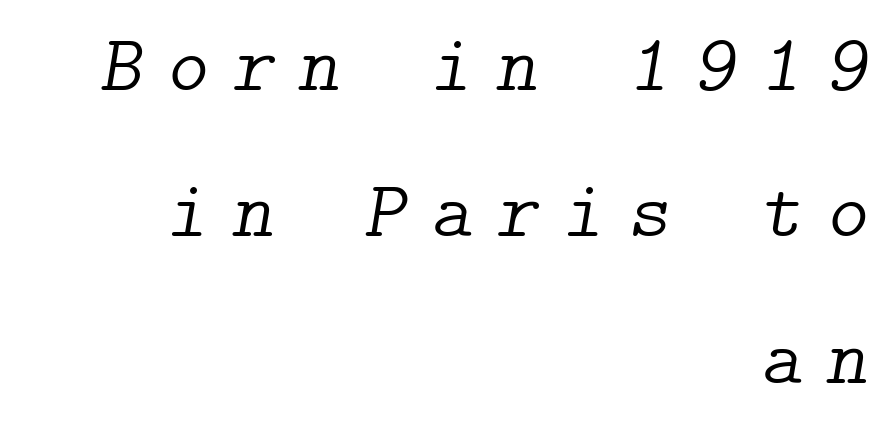
{"serif": "yes", "italic": "yes", "lean": "right", "slant_degrees": 9, "bold": "no", "weight": "light", "width": "normal", "stroke_contrast": "low", "x_height": "medium", "underline": "no", "align": "right", "line_spacing_ratio": 1.83, "letter_spacing": "wide", "letter_spacing_em": 0.3, "glyph_px": 80}
